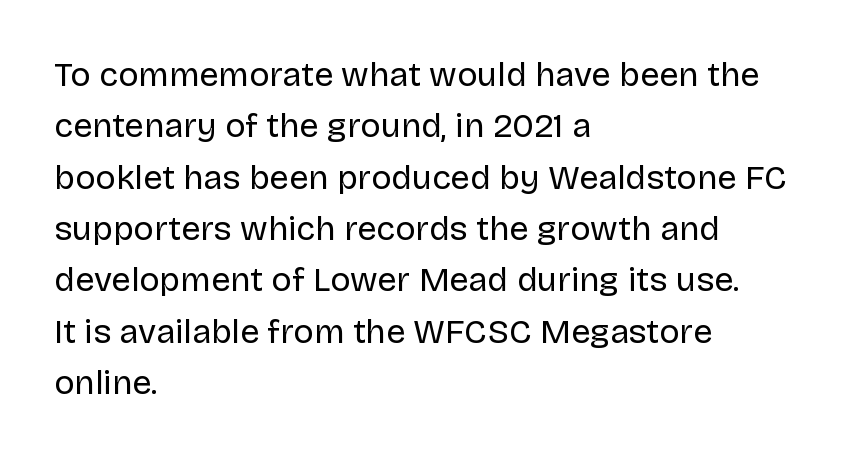
{"serif": "no", "italic": "no", "bold": "no", "weight": "regular", "width": "normal", "stroke_contrast": "low", "x_height": "large", "monospaced": "no", "underline": "no", "align": "left", "line_spacing": "normal", "line_spacing_ratio": 1.51, "letter_spacing": "normal", "letter_spacing_em": 0.0, "glyph_px": 34}
